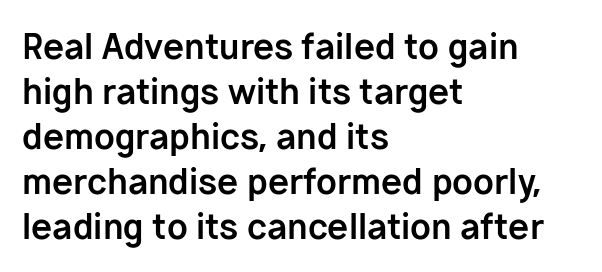
The image shows 34 px bold sans-serif type, upright; set left-aligned, normal line spacing (1.32x), normal letter spacing, not underlined; low stroke contrast and a medium x-height.
